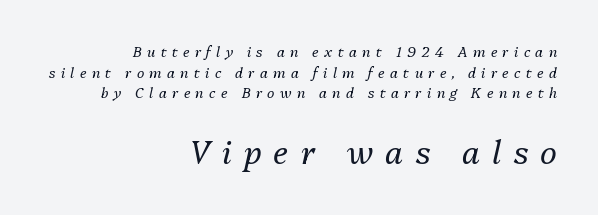
The image shows 32 px regular-weight type, italic (leaning right); set right-aligned, normal line spacing (1.47x), unusually wide letter spacing (+0.38 em), not underlined; the second (bottom) block is 2.29x larger; medium stroke contrast and a medium x-height.
